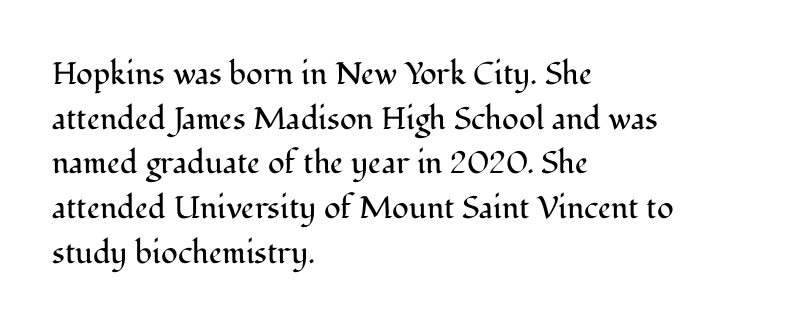
The image shows 31 px regular-weight serif type, upright; set left-aligned, normal line spacing (1.44x), normal letter spacing, not underlined; medium stroke contrast and a medium x-height.
